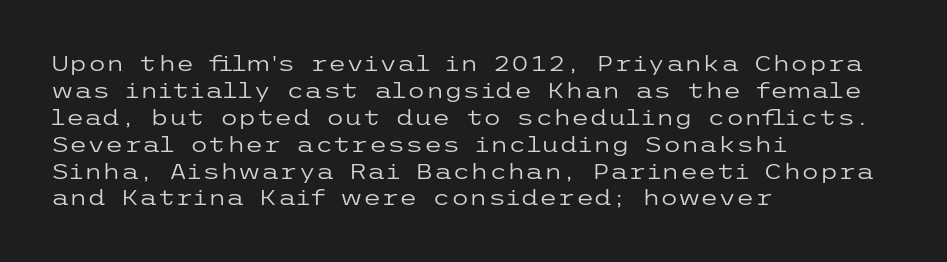
{"italic": "no", "bold": "no", "underline": "no", "align": "left", "line_spacing": "normal", "line_spacing_ratio": 1.28, "letter_spacing": "normal", "letter_spacing_em": 0.0, "glyph_px": 21}
